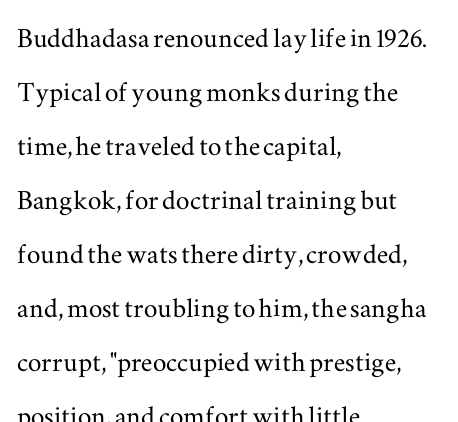
Q: Is the text italic (slanted)? A: No, it is upright.
Q: Is the typeface a serif or a sans-serif typeface? A: Serif.
Q: Is the text underlined? A: No.
Q: How is the paragraph aligned? A: Left-aligned.
Q: Is the spacing between letters normal or unusually wide? A: Normal.
Q: Is the spacing between lines tight, normal or loose? A: Normal.
Q: Width (condensed, normal, or wide)? A: Wide.
Q: Stroke contrast? A: Medium.
Q: x-height? A: Small.
Q: Monospaced? A: No.
